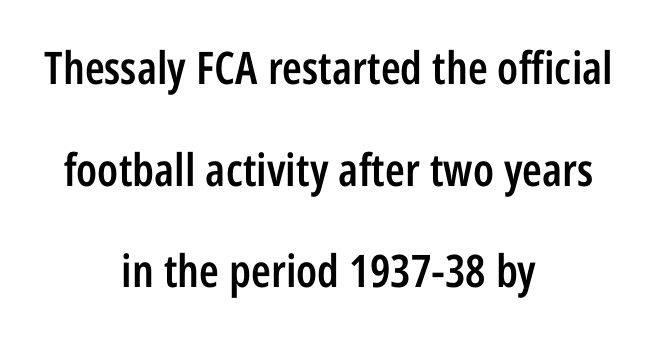
The image shows 45 px semibold, condensed sans-serif type, upright; set centered, loose line spacing (2.26x), normal letter spacing, not underlined; low stroke contrast and a large x-height.
